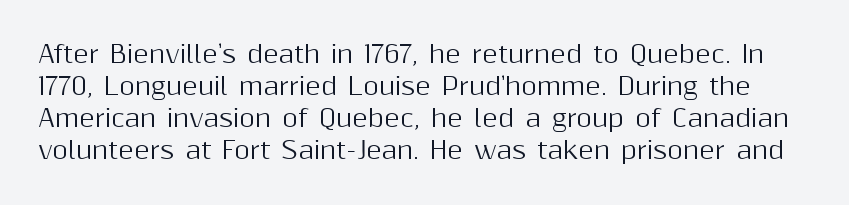
Q: Is the text italic (slanted)? A: No, it is upright.
Q: Is the text underlined? A: No.
Q: Is the spacing between letters normal or unusually wide? A: Normal.
Q: Is the spacing between lines tight, normal or loose? A: Normal.
